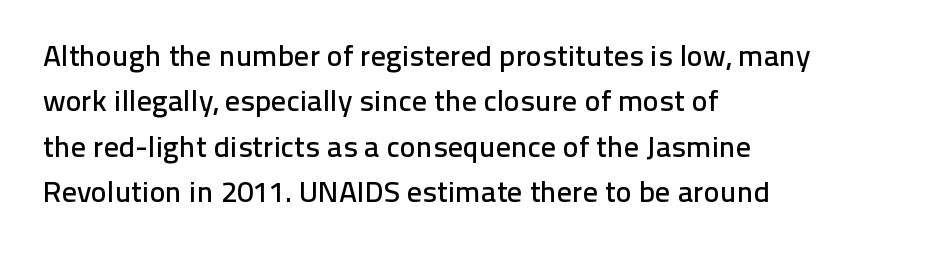
Q: Is the text italic (slanted)? A: No, it is upright.
Q: Is the typeface a serif or a sans-serif typeface? A: Sans-serif.
Q: Is the text underlined? A: No.
Q: How is the paragraph aligned? A: Left-aligned.
Q: Is the spacing between letters normal or unusually wide? A: Normal.
Q: Is the spacing between lines tight, normal or loose? A: Normal.
Q: Width (condensed, normal, or wide)? A: Normal.
Q: Stroke contrast? A: Low.
Q: x-height? A: Medium.
Q: Monospaced? A: No.
